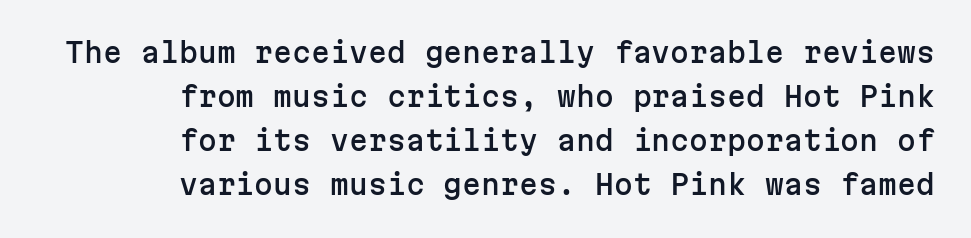
The image shows 27 px text type, upright; set right-aligned, normal line spacing (1.63x), normal letter spacing, not underlined.
